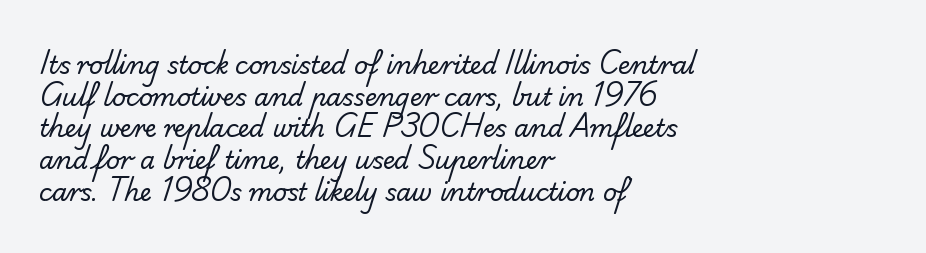
The image shows 24 px text type; set left-aligned, normal line spacing (1.32x), normal letter spacing, not underlined.
